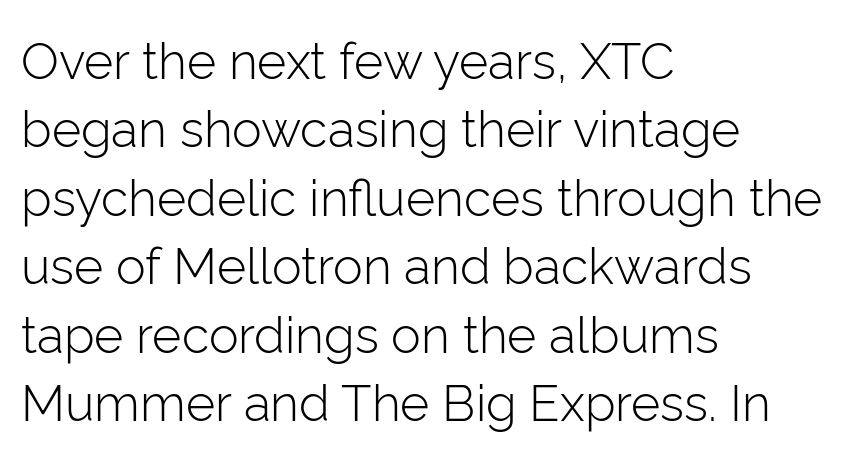
This rendering leaves character spacing at its baseline value. Bare-footed words on every line. Italic? Not at all — the glyphs are vertical. The typesetting does not lean heavy: it is not bold.
